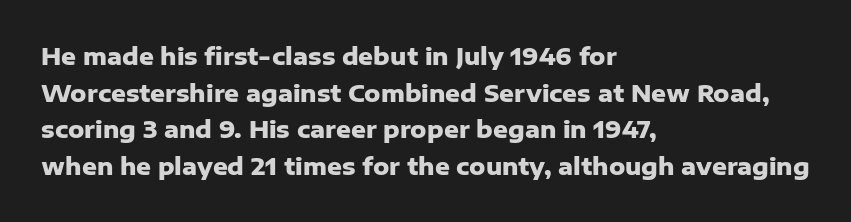
Q: Is the text bold? A: Yes.
Q: Is the text italic (slanted)? A: No, it is upright.
Q: Is the text underlined? A: No.
Q: How is the paragraph aligned? A: Left-aligned.
Q: Is the spacing between letters normal or unusually wide? A: Normal.
Q: Is the spacing between lines tight, normal or loose? A: Normal.
